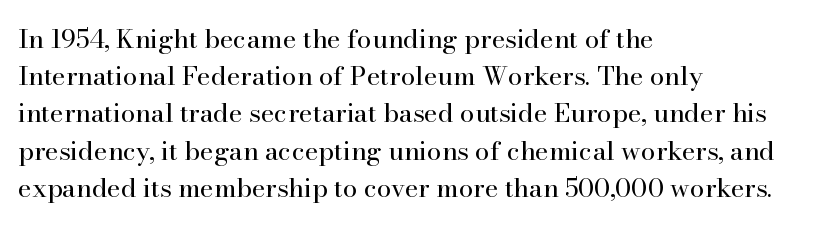
{"italic": "no", "bold": "no", "underline": "no", "align": "left", "line_spacing": "normal", "line_spacing_ratio": 1.43, "letter_spacing": "normal", "letter_spacing_em": 0.0, "glyph_px": 26}
